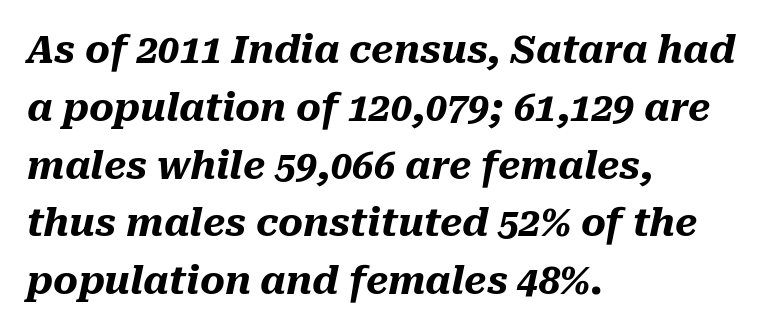
Q: Is the text bold? A: Yes.
Q: Is the text italic (slanted)? A: Yes, it leans right by about 10 degrees.
Q: Is the text underlined? A: No.
Q: How is the paragraph aligned? A: Left-aligned.
Q: Is the spacing between letters normal or unusually wide? A: Normal.
Q: Is the spacing between lines tight, normal or loose? A: Normal.
Q: Width (condensed, normal, or wide)? A: Normal.
Q: Stroke contrast? A: Medium.
Q: x-height? A: Medium.
Q: Monospaced? A: No.
